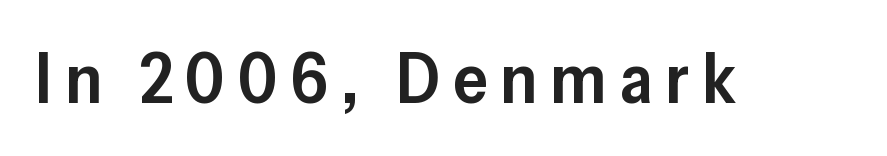
Just letters on the line, the space beneath them empty. Firm but not heavy-handed strokes: this text is semibold. Typographically, this falls in the sans-serif category. Upright lettering throughout. A typesetter would call this proportional, since set widths differ per character.
